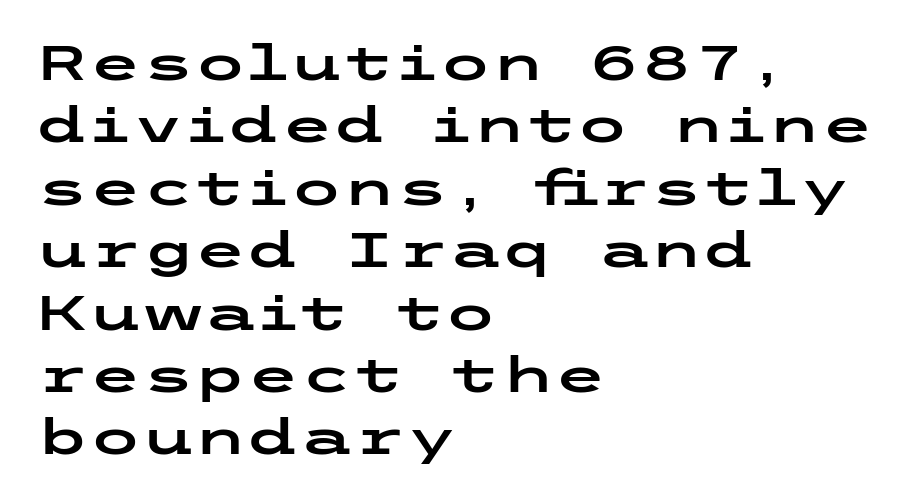
{"serif": "no", "italic": "no", "width": "wide", "stroke_contrast": "low", "x_height": "medium", "underline": "no", "align": "left", "line_spacing": "normal", "line_spacing_ratio": 1.3, "letter_spacing": "normal", "letter_spacing_em": 0.0, "glyph_px": 48}
